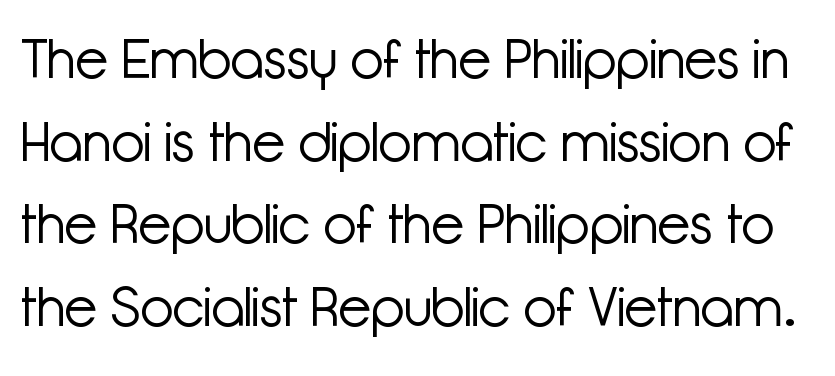
Bare-footed words on every line. In terms of letterform style, serifs are entirely absent. Rows of type keep a routine distance in the vertical direction. Weight: not bold — regular or lighter. You could not count columns in this text — the font is proportionally spaced. Default kerning and tracking; the words read as compact shapes.
